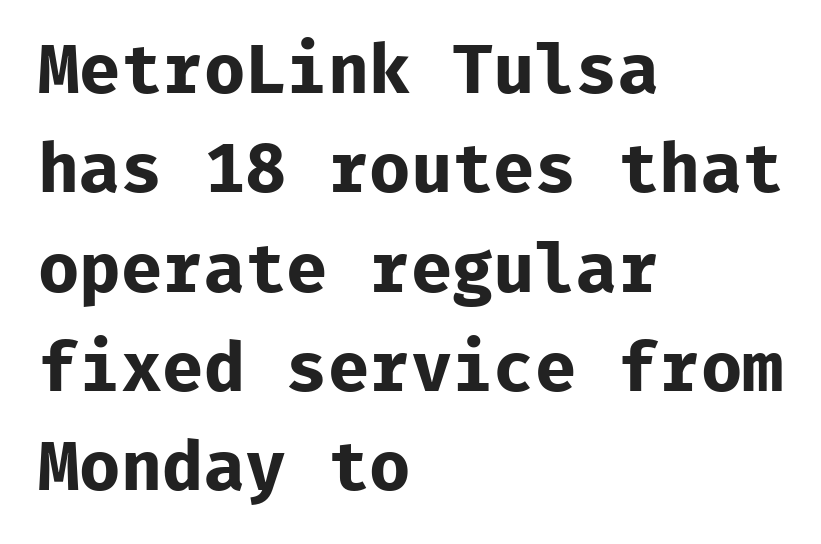
The designer went with a sans here, leaving each stem footless. How heavy is the stroke? Heavy — this is a bold. This sample keeps an unexceptional amount of space between lines. Each letter, wide or thin by design, is forced into the same width here. The words here are not underlined. Nothing unusual about the tracking: characters are spaced as the font intends.
